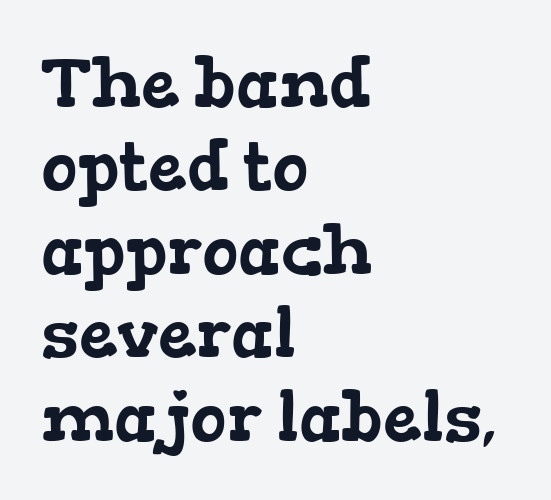
Q: Is the typeface a serif or a sans-serif typeface? A: Serif.
Q: Is the text underlined? A: No.
Q: How is the paragraph aligned? A: Left-aligned.
Q: Is the spacing between letters normal or unusually wide? A: Normal.
Q: Width (condensed, normal, or wide)? A: Wide.
Q: Stroke contrast? A: Low.
Q: x-height? A: Medium.
Q: Monospaced? A: No.
